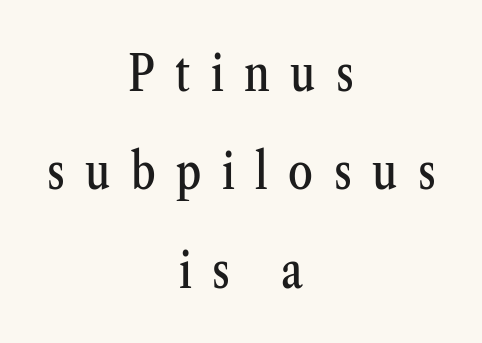
The image shows 50 px condensed serif type, upright; set centered, loose line spacing (1.97x), unusually wide letter spacing (+0.41 em), not underlined; medium stroke contrast and a medium x-height.
